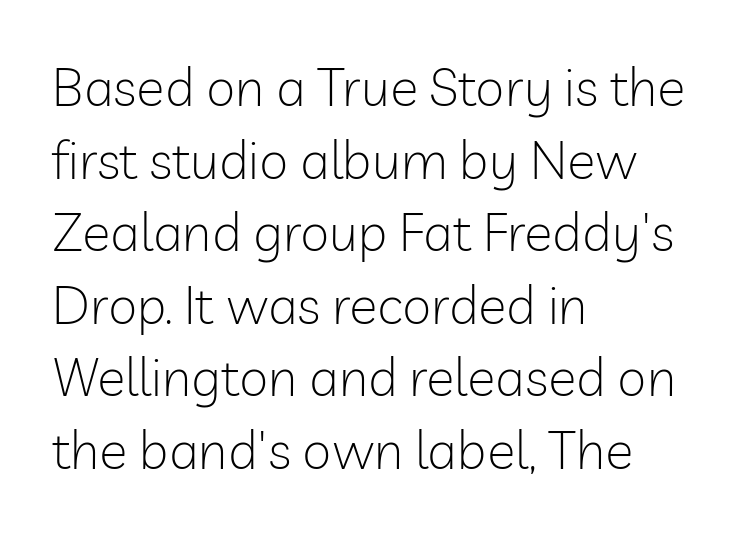
The letters carry no serifs — their stems end cleanly without finishing strokes. This is roman type, the default non-slanted kind. Beneath every word, the page is bare. These lines are rendered in a variable-pitch font. Unbolded letterforms with no extra heft. The gaps between neighbouring characters are ordinary and unremarkable.
